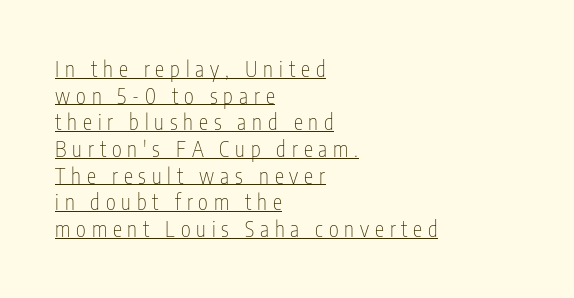
The image shows 21 px text type, upright; set left-aligned, normal line spacing (1.27x), unusually wide letter spacing (+0.28 em), underlined.
